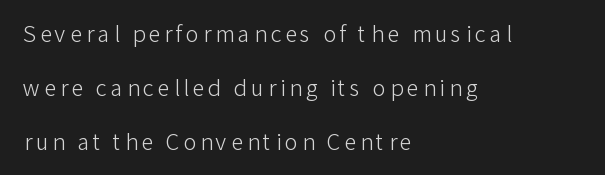
Q: Is the text bold? A: No.
Q: Is the text italic (slanted)? A: No, it is upright.
Q: Is the text underlined? A: No.
Q: How is the paragraph aligned? A: Left-aligned.
Q: Is the spacing between lines tight, normal or loose? A: Loose.
